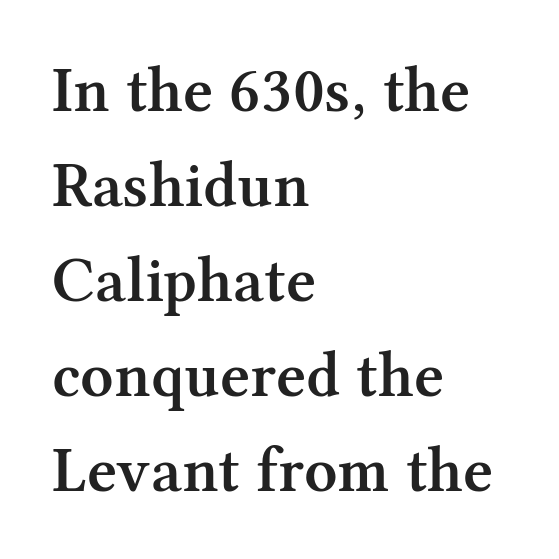
Has an underline been added? It has not. Stroke terminals: seriffed. These lines sit exactly where default settings would place them. You could call the tracking neutral — neither tight nor loose. These lines are rendered in a variable-pitch font.
